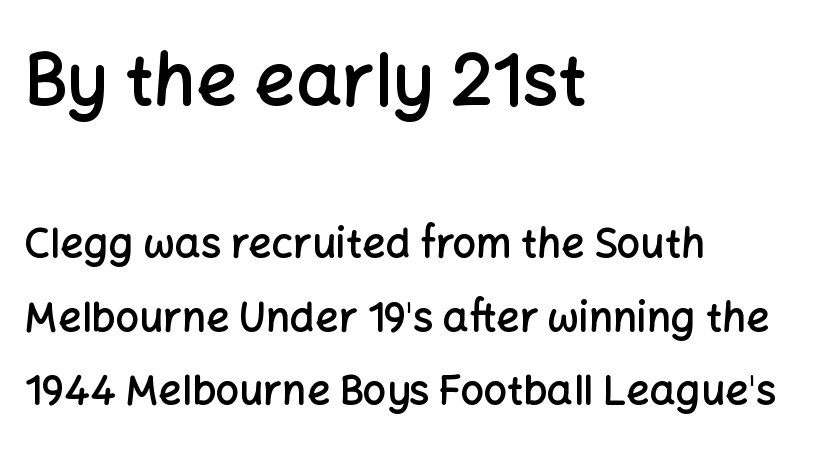
Between one letter and the next there's only the usual sliver of space. The rendering uses natural spacing where letterforms have individual widths. No feet cap the strokes, marking this as sans-serif type. Size hierarchy here favors the leading block over the trailing one.
